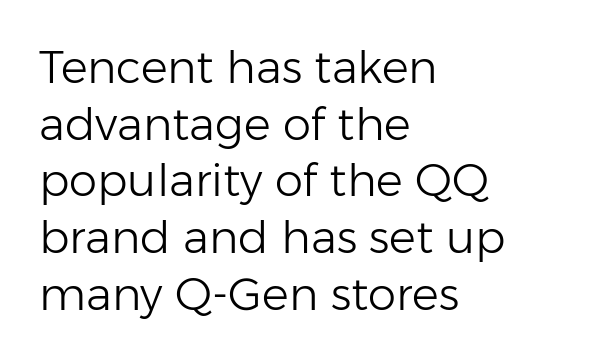
{"serif": "no", "italic": "no", "bold": "no", "weight": "light", "width": "normal", "stroke_contrast": "low", "x_height": "medium", "monospaced": "no", "underline": "no", "align": "left", "line_spacing": "normal", "line_spacing_ratio": 1.26, "letter_spacing": "normal", "letter_spacing_em": 0.0, "glyph_px": 45}
